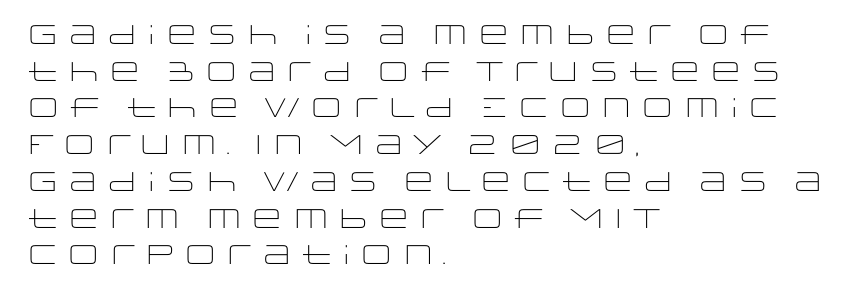
The image shows 27 px text type, upright; set left-aligned, normal line spacing (1.36x), normal letter spacing, not underlined.
